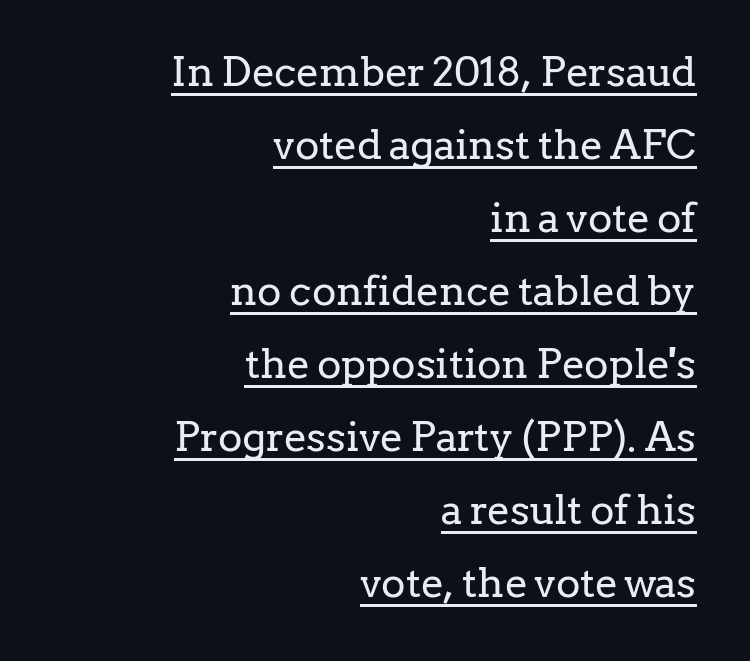
The sample's only ornament is a line tracing under the words. This is serif lettering, the kind often seen in printed books. Is this a fixed-width face? No — the glyphs have proportional, varying widths. The text block is weighted toward the right margin, trailing off unevenly leftward. The lettering holds an erect, upright posture throughout. The font sits on the lighter half of the weight spectrum, regular included.
